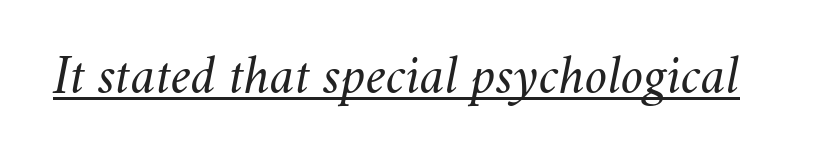
The image shows 55 px regular-weight type, italic (leaning right); set normal letter spacing, underlined; medium stroke contrast and a small x-height.
